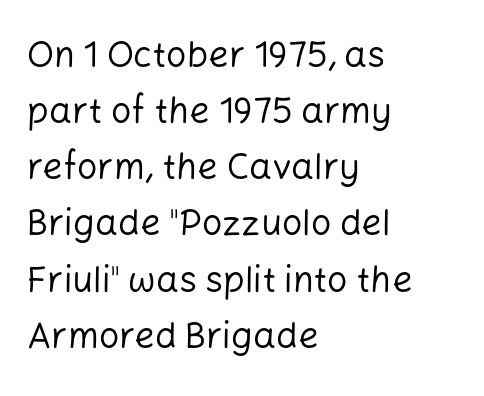
{"serif": "no", "italic": "no", "bold": "no", "weight": "regular", "width": "normal", "stroke_contrast": "low", "x_height": "medium", "monospaced": "no", "underline": "no", "align": "left", "line_spacing": "normal", "line_spacing_ratio": 1.56, "letter_spacing": "normal", "letter_spacing_em": 0.0, "glyph_px": 36}
